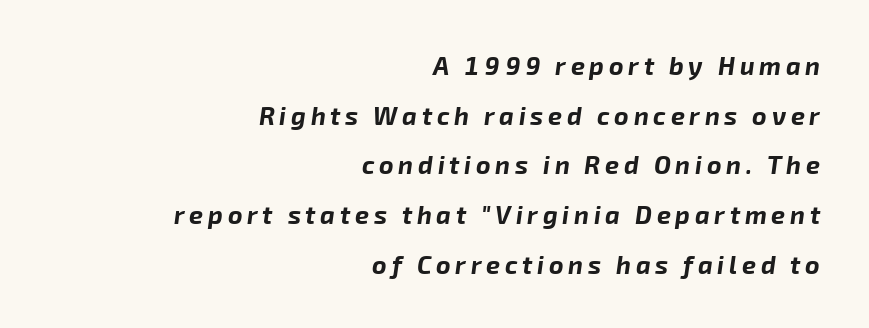
Students, observe: this is what heavily led, spacious text looks like. Underline: absent. Typesetter's note: full bold, strokes at maximum text heaviness. The whole block is typeset with a tilt. The rag falls on the left side of this text block.
